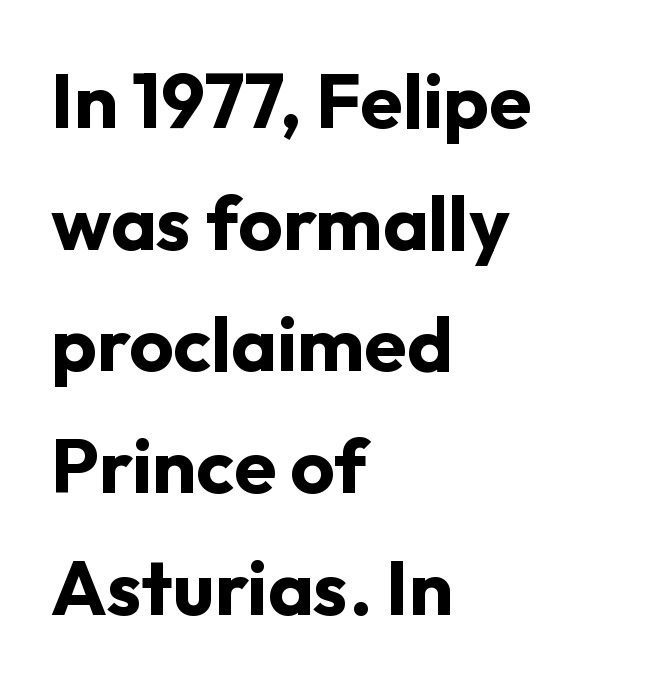
Quick note: not italic, upright. Summary of weight: heavy, a full bold. Leading: standard. This rendering uses left alignment, leaving the right contour irregular. A typesetter would call this proportional, since set widths differ per character.
